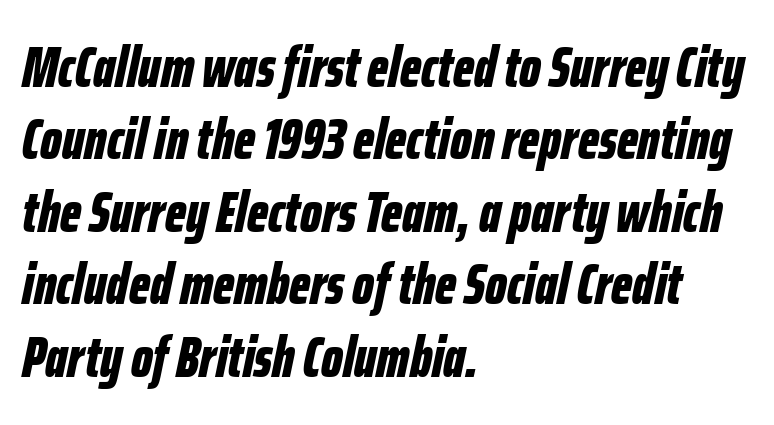
{"italic": "yes", "lean": "right", "slant_degrees": 12, "bold": "yes", "weight": "bold", "width": "condensed", "stroke_contrast": "low", "x_height": "medium", "monospaced": "no", "underline": "no", "align": "left", "line_spacing": "normal", "line_spacing_ratio": 1.27, "letter_spacing": "normal", "letter_spacing_em": 0.0, "glyph_px": 57}
